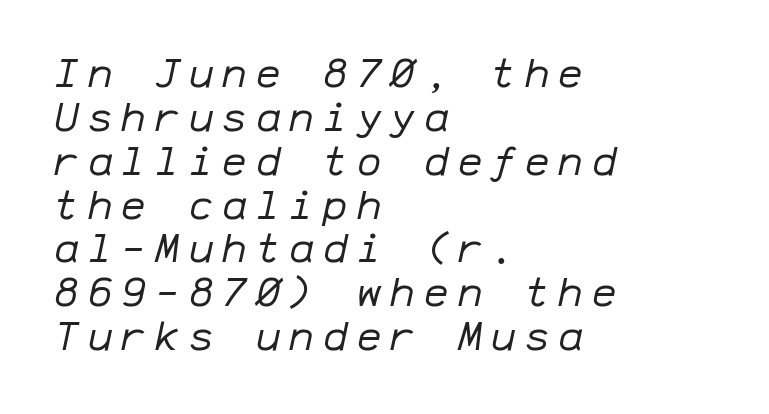
{"italic": "yes", "lean": "right", "slant_degrees": 12, "bold": "no", "weight": "regular", "width": "normal", "stroke_contrast": "low", "x_height": "medium", "monospaced": "yes", "underline": "no", "align": "left", "line_spacing": "tight", "line_spacing_ratio": 1.07, "letter_spacing": "wide", "letter_spacing_em": 0.22, "glyph_px": 41}
